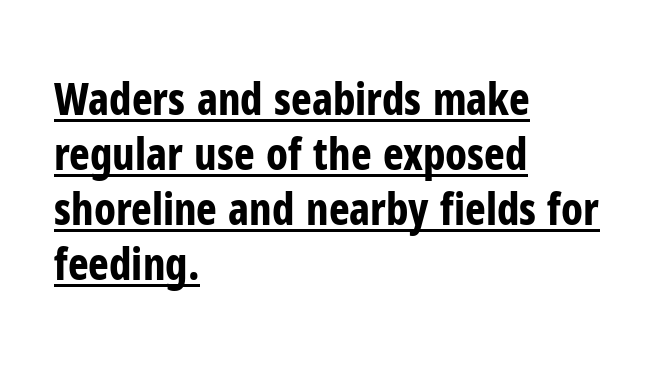
Q: Is the text bold? A: Yes.
Q: Is the text italic (slanted)? A: No, it is upright.
Q: Is the typeface a serif or a sans-serif typeface? A: Sans-serif.
Q: Is the text underlined? A: Yes.
Q: How is the paragraph aligned? A: Left-aligned.
Q: Is the spacing between letters normal or unusually wide? A: Normal.
Q: Is the spacing between lines tight, normal or loose? A: Normal.
Q: Width (condensed, normal, or wide)? A: Condensed.
Q: Stroke contrast? A: Low.
Q: x-height? A: Medium.
Q: Monospaced? A: No.
